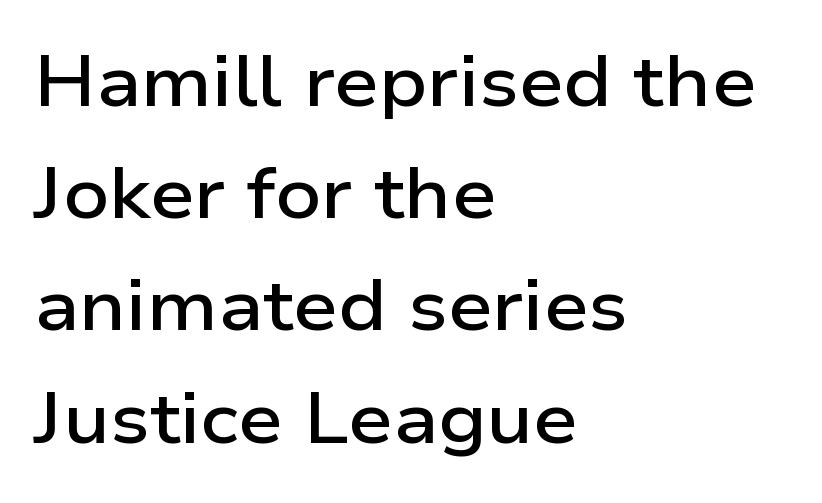
{"serif": "no", "italic": "no", "bold": "semi", "weight": "semibold", "width": "wide", "stroke_contrast": "low", "x_height": "medium", "monospaced": "no", "underline": "no", "align": "left", "line_spacing": "normal", "line_spacing_ratio": 1.58, "letter_spacing": "normal", "letter_spacing_em": 0.0, "glyph_px": 71}
